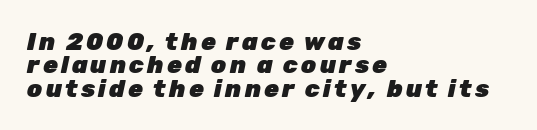
Q: Is the text bold? A: Yes.
Q: Is the text italic (slanted)? A: Yes, it leans right by about 12 degrees.
Q: Is the text underlined? A: No.
Q: How is the paragraph aligned? A: Left-aligned.
Q: Is the spacing between lines tight, normal or loose? A: Tight.
